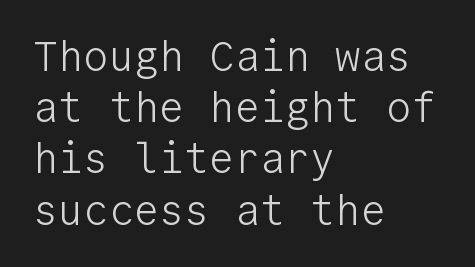
The image shows 42 px light sans-serif type, upright, monospaced; set left-aligned, line spacing 1.22x, normal letter spacing, not underlined; low stroke contrast and a medium x-height.
